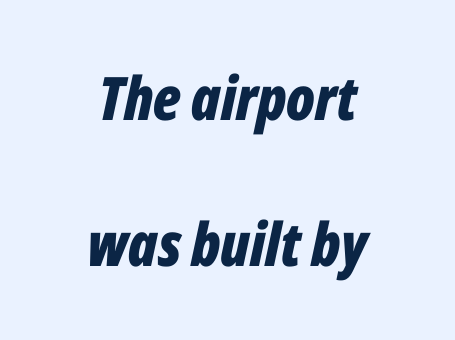
Quick note: italic. Compared with an ordinary text face, these strokes are far heavier — a full bold. The face used here is proportionally spaced, like ordinary book or web type. The gaps between neighbouring characters are ordinary and unremarkable. This block would shrink considerably if given ordinary leading; it's expanded now.
